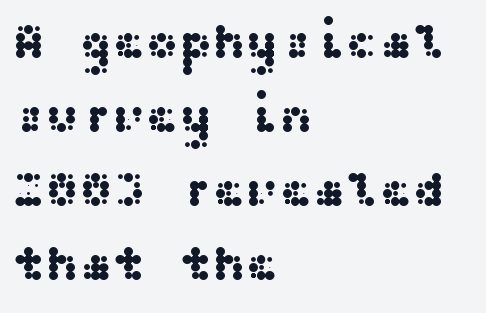
Caption: standard tracking, unaltered. The designer left line spacing at the default. The letters stand straight up with perfectly vertical stems. Font category for this specimen: sans-serif.
